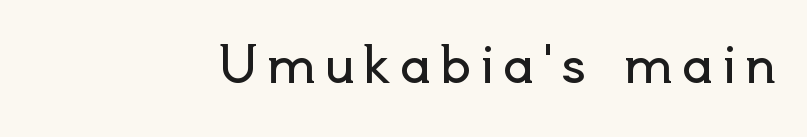
A typesetter would call this proportional, since set widths differ per character. Horizontal alignment here is rightward, an uncommon choice for prose. The designer went with a sans here, leaving each stem footless. Plain, unruled lines of type. Weight class: somewhere from thin through regular.
